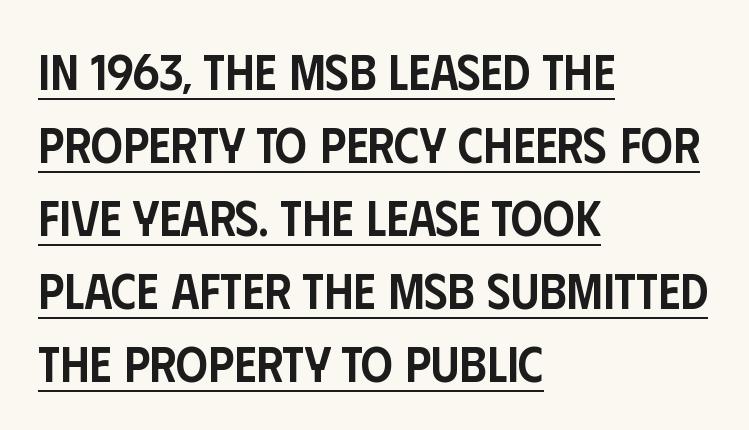
{"serif": "no", "italic": "no", "bold": "semi", "weight": "semibold", "width": "condensed", "stroke_contrast": "low", "x_height": "large", "monospaced": "no", "underline": "yes", "align": "left", "line_spacing": "normal", "line_spacing_ratio": 1.46, "letter_spacing": "normal", "letter_spacing_em": 0.0, "glyph_px": 50}
